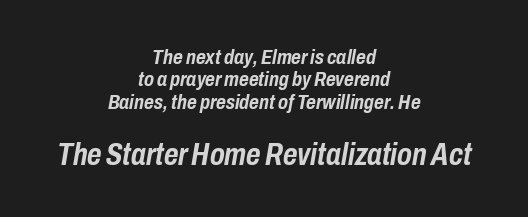
{"italic": "yes", "lean": "right", "slant_degrees": 10, "bold": "yes", "weight": "semibold", "width": "condensed", "stroke_contrast": "low", "x_height": "medium", "monospaced": "no", "underline": "no", "align": "center", "line_spacing": "tight", "line_spacing_ratio": 1.06, "letter_spacing": "normal", "letter_spacing_em": 0.0, "larger_block": "second", "size_ratio": 1.48, "glyph_px": 31}
